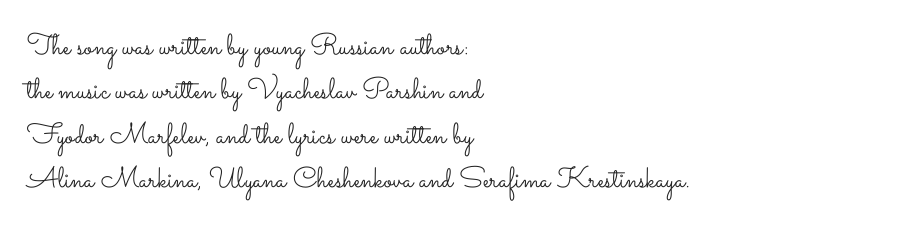
Spacing between characters is what you'd get straight out of the box. Character widths vary here, with narrow letters taking less room than wide ones. Anything drawn beneath the words? Only blank space. Vertical stems look standard width or narrower in stroke.
